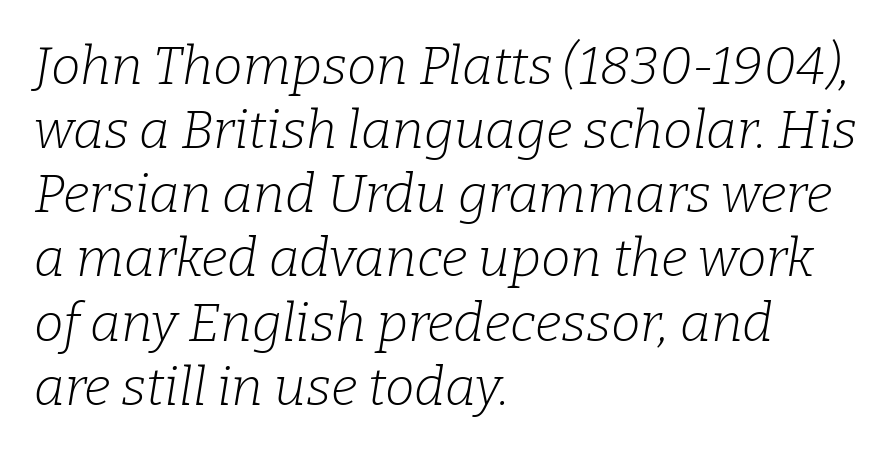
{"serif": "yes", "italic": "yes", "lean": "right", "slant_degrees": 9, "bold": "no", "weight": "light", "width": "normal", "stroke_contrast": "low", "x_height": "medium", "monospaced": "no", "underline": "no", "align": "left", "line_spacing_ratio": 1.21, "letter_spacing": "normal", "letter_spacing_em": 0.0, "glyph_px": 53}
